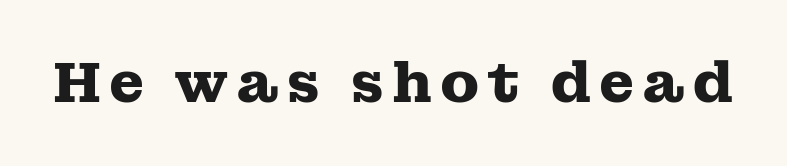
{"serif": "yes", "italic": "no", "bold": "yes", "weight": "heavy", "width": "wide", "stroke_contrast": "medium", "x_height": "medium", "monospaced": "no", "underline": "no", "glyph_px": 57}
